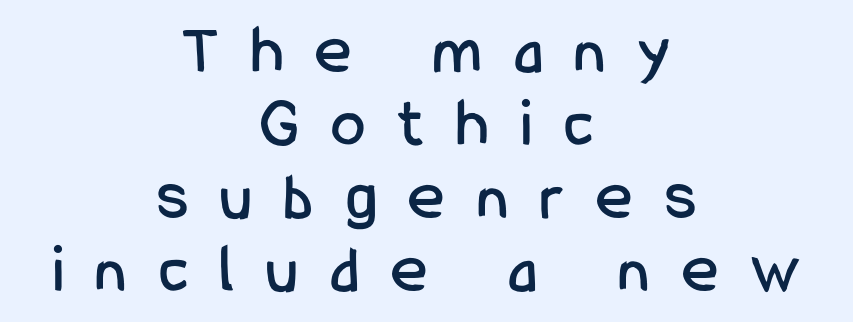
Q: Is the text italic (slanted)? A: No, it is upright.
Q: Is the typeface a serif or a sans-serif typeface? A: Sans-serif.
Q: Is the text underlined? A: No.
Q: How is the paragraph aligned? A: Centered.
Q: Is the spacing between letters normal or unusually wide? A: Unusually wide.
Q: Is the spacing between lines tight, normal or loose? A: Tight.
Q: Width (condensed, normal, or wide)? A: Condensed.
Q: Stroke contrast? A: Low.
Q: x-height? A: Medium.
Q: Monospaced? A: No.
